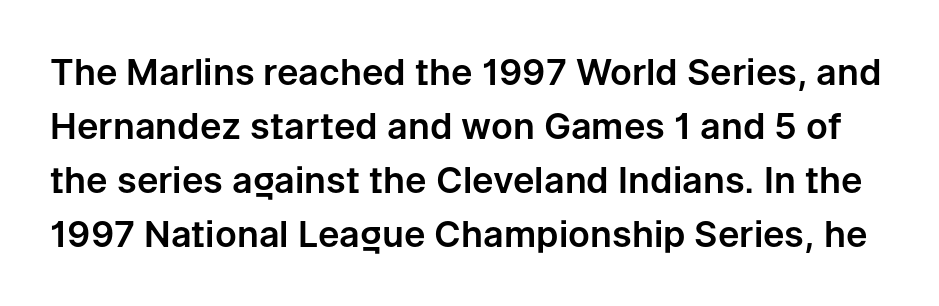
The image shows 36 px sans-serif type, upright; set normal line spacing (1.5x), normal letter spacing, not underlined; low stroke contrast and a medium x-height.
